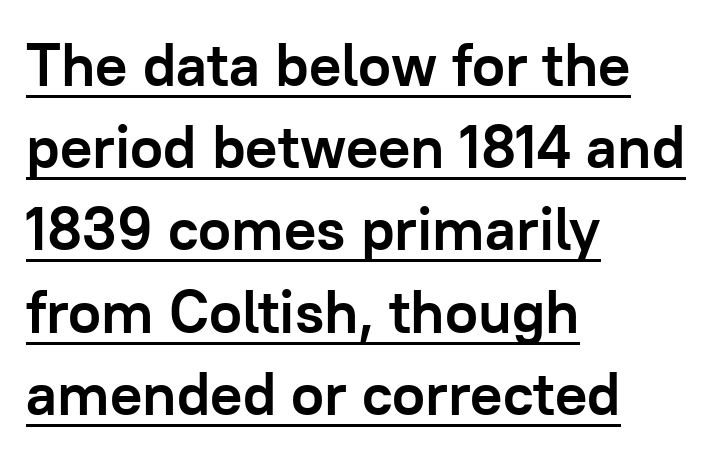
Nope, not italic — everything's standing straight. Note: no serifs on the glyphs. Beneath each row of characters lies a ruled line. Summary of vertical rhythm: regular, with standard interline spacing. The passage shown is emphatically bold.
